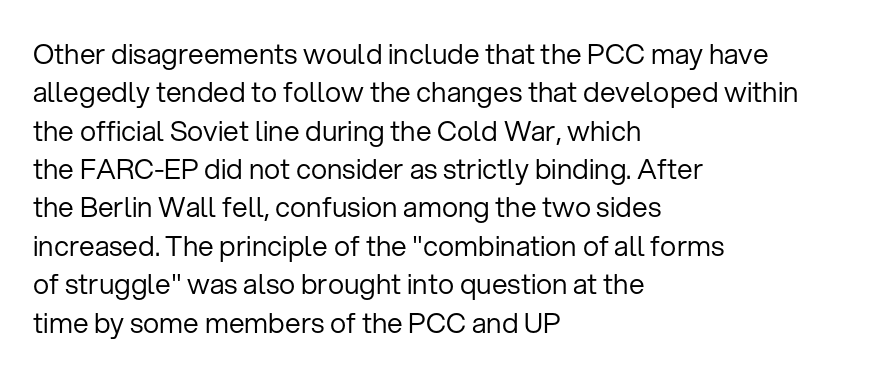
{"serif": "no", "italic": "no", "bold": "no", "weight": "regular", "width": "normal", "stroke_contrast": "low", "x_height": "medium", "monospaced": "no", "underline": "no", "align": "left", "line_spacing": "normal", "line_spacing_ratio": 1.37, "letter_spacing": "normal", "letter_spacing_em": 0.0, "glyph_px": 28}
